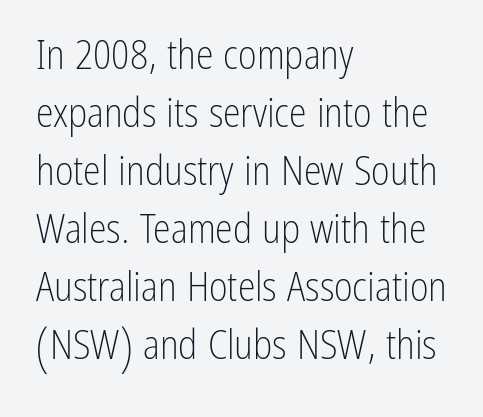
{"serif": "no", "italic": "no", "bold": "no", "weight": "light", "width": "condensed", "stroke_contrast": "low", "x_height": "medium", "monospaced": "no", "underline": "no", "align": "left", "line_spacing": "normal", "line_spacing_ratio": 1.45, "letter_spacing": "normal", "letter_spacing_em": 0.0, "glyph_px": 40}
